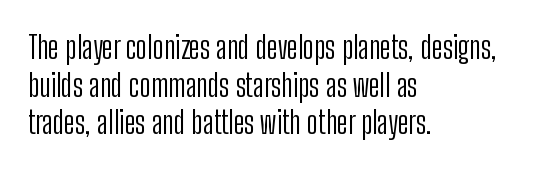
Serifs: no, the terminals of the letterforms are clean. Spacing between characters is what you'd get straight out of the box. Stems and bowls with no extra thickness — not bold. The face used here is proportionally spaced, like ordinary book or web type. The font's upright variant was chosen for this text.
